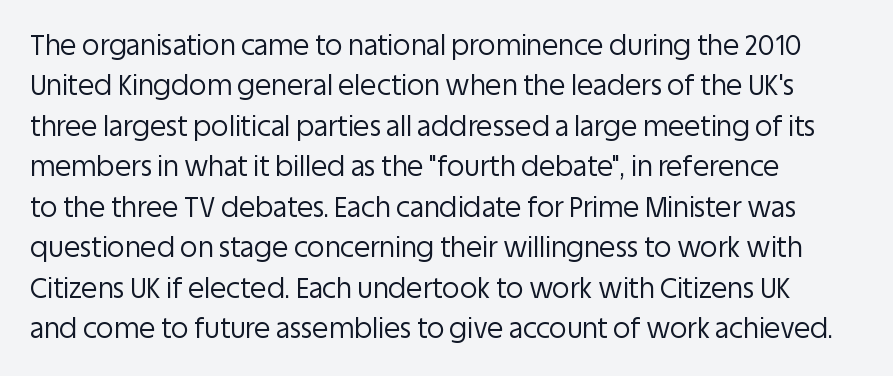
Q: Is the text bold? A: No.
Q: Is the text italic (slanted)? A: No, it is upright.
Q: Is the text underlined? A: No.
Q: How is the paragraph aligned? A: Left-aligned.
Q: Is the spacing between letters normal or unusually wide? A: Normal.
Q: Is the spacing between lines tight, normal or loose? A: Normal.
